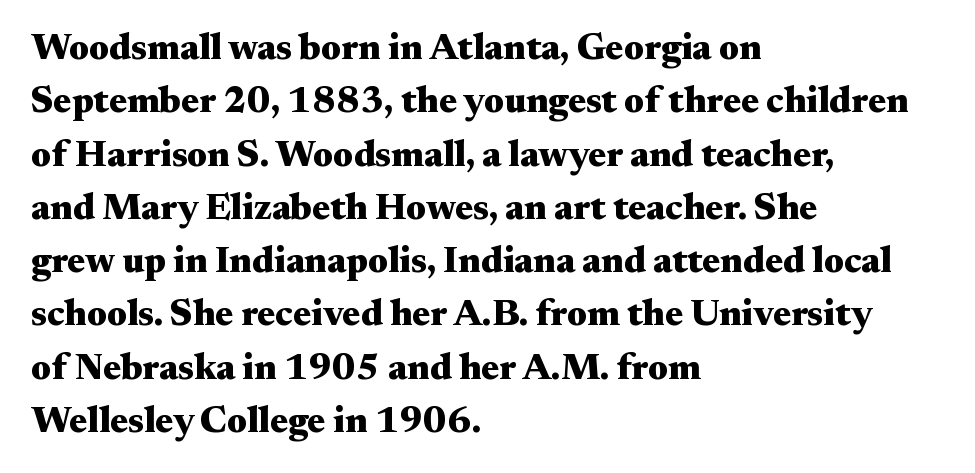
{"serif": "yes", "italic": "no", "bold": "yes", "weight": "heavy", "width": "wide", "stroke_contrast": "medium", "x_height": "small", "monospaced": "no", "underline": "no", "align": "left", "line_spacing": "normal", "line_spacing_ratio": 1.44, "letter_spacing": "normal", "letter_spacing_em": 0.0, "glyph_px": 37}
